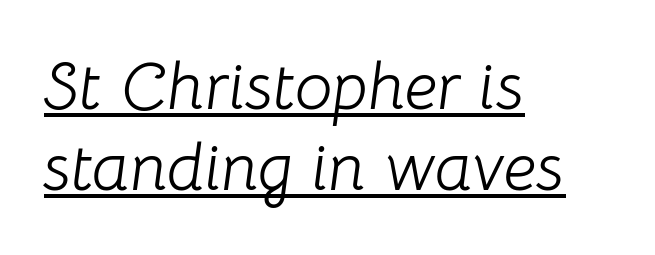
The ragged edge is on the right, which tells us the setting is flush left. The weight would be labelled regular, book, light, or lighter still. The gaps between neighbouring characters are ordinary and unremarkable. Spacing verdict: proportional, widths tailored to each character. Students, observe the line beneath the letters — that is underlining.
